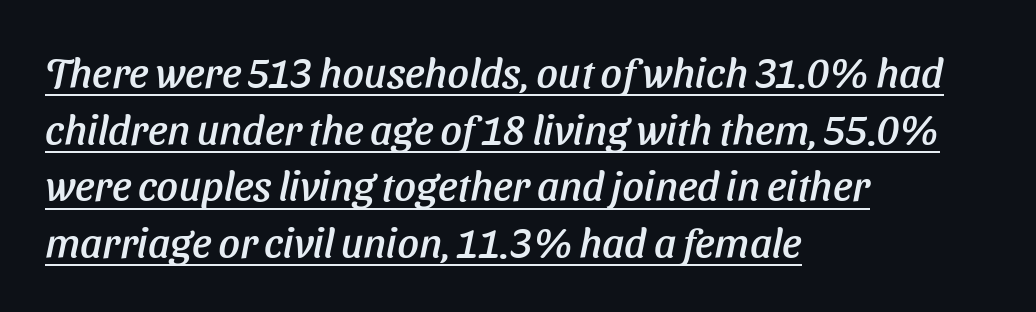
{"width": "normal", "stroke_contrast": "low", "x_height": "medium", "monospaced": "no", "underline": "yes", "align": "left", "line_spacing": "normal", "line_spacing_ratio": 1.35, "letter_spacing": "normal", "letter_spacing_em": 0.0, "glyph_px": 42}
